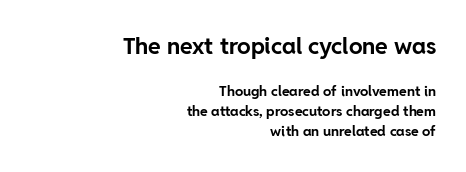
{"italic": "no", "bold": "yes", "underline": "no", "align": "right", "line_spacing": "normal", "line_spacing_ratio": 1.43, "letter_spacing": "normal", "letter_spacing_em": 0.0, "larger_block": "first", "size_ratio": 1.64, "glyph_px": 23}
